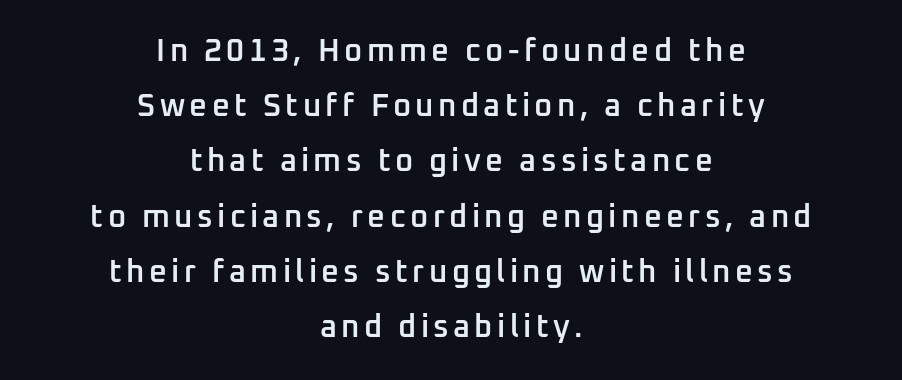
Q: Is the text bold? A: Semi-bold.
Q: Is the text italic (slanted)? A: No, it is upright.
Q: Is the typeface a serif or a sans-serif typeface? A: Sans-serif.
Q: Is the text underlined? A: No.
Q: How is the paragraph aligned? A: Centered.
Q: Width (condensed, normal, or wide)? A: Normal.
Q: Stroke contrast? A: Low.
Q: x-height? A: Medium.
Q: Monospaced? A: No.
